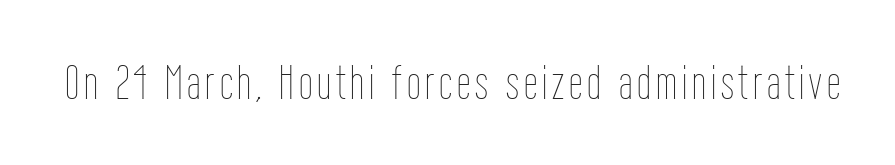
A typesetter would mark this as roman, not italic. The cut favours lightness, reaching ordinary text weight at its darkest. Think of a printed novel: that variable character pitch is what you see here. The area under the type is left untouched.
